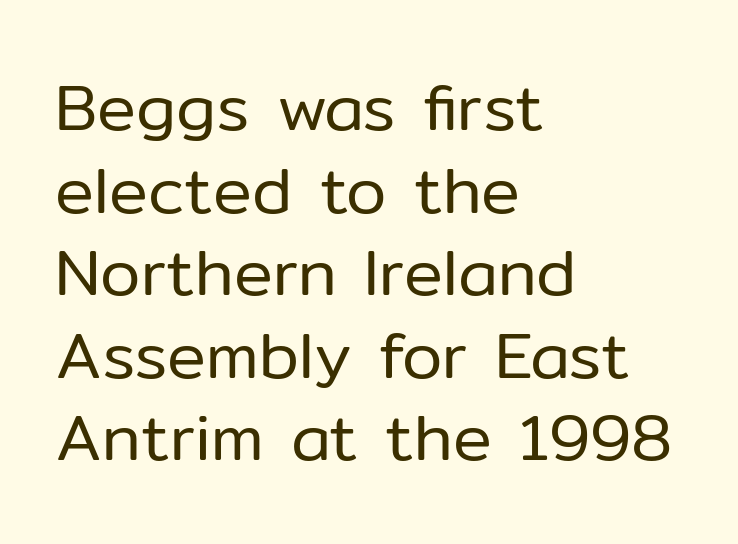
Q: Is the text bold? A: No.
Q: Is the text italic (slanted)? A: No, it is upright.
Q: Is the typeface a serif or a sans-serif typeface? A: Sans-serif.
Q: Is the text underlined? A: No.
Q: How is the paragraph aligned? A: Left-aligned.
Q: Is the spacing between letters normal or unusually wide? A: Normal.
Q: Is the spacing between lines tight, normal or loose? A: Normal.
Q: Width (condensed, normal, or wide)? A: Normal.
Q: Stroke contrast? A: Low.
Q: x-height? A: Medium.
Q: Monospaced? A: No.
